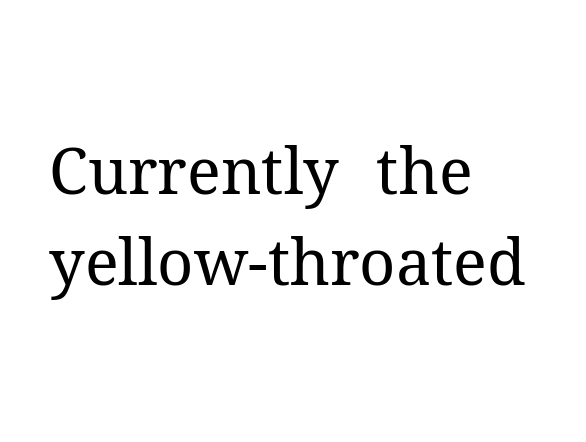
{"serif": "yes", "italic": "no", "bold": "no", "weight": "regular", "width": "normal", "stroke_contrast": "medium", "x_height": "medium", "monospaced": "no", "underline": "no", "align": "left", "line_spacing": "normal", "line_spacing_ratio": 1.44, "letter_spacing": "normal", "letter_spacing_em": 0.0, "glyph_px": 63}
